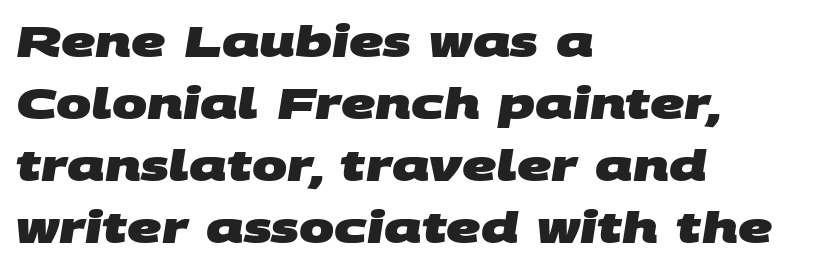
Set as a true bold cut, around the 700 mark. Students, observe: this is what conventionally led text looks like. Short and long lines alike share a common starting point at left. Letter spacing: default.
